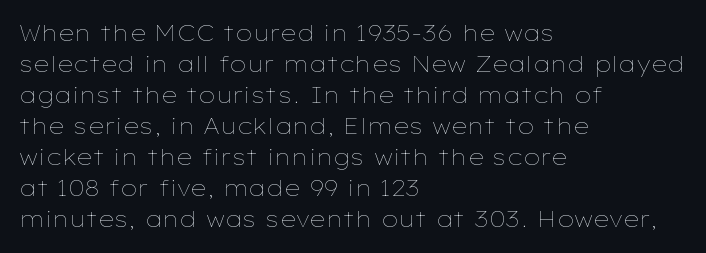
{"italic": "no", "bold": "no", "underline": "no", "align": "left", "line_spacing": "normal", "line_spacing_ratio": 1.41, "letter_spacing": "normal", "letter_spacing_em": 0.0, "glyph_px": 22}
